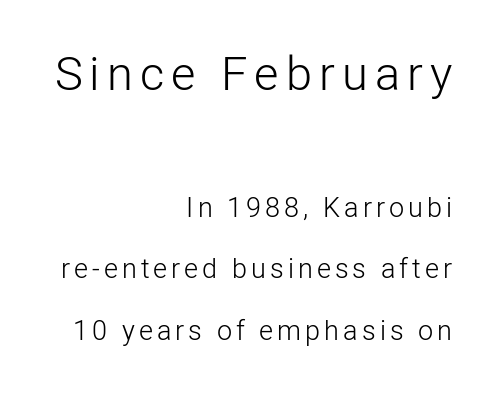
The image shows 47 px light sans-serif type, upright; set right-aligned, loose line spacing (2.28x), not underlined; the first (top) block is 1.74x larger; low stroke contrast and a medium x-height.
